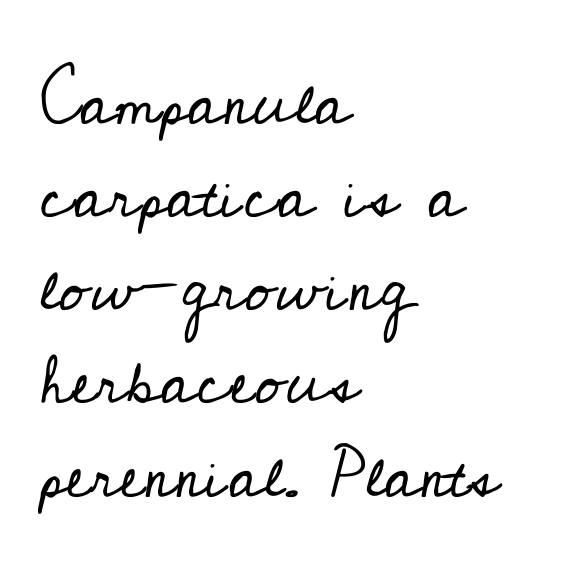
{"serif": "yes", "bold": "no", "weight": "regular", "width": "normal", "stroke_contrast": "low", "x_height": "small", "monospaced": "no", "underline": "no", "align": "left", "line_spacing": "normal", "line_spacing_ratio": 1.39, "letter_spacing": "normal", "letter_spacing_em": 0.0, "glyph_px": 67}
